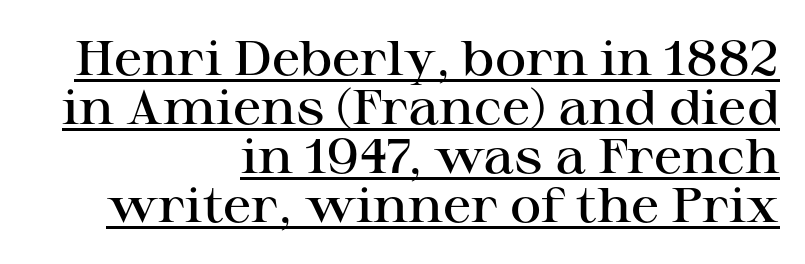
The image shows 48 px semibold, wide serif type, upright; set right-aligned, tight line spacing (1.02x), normal letter spacing, underlined; high stroke contrast and a medium x-height.
